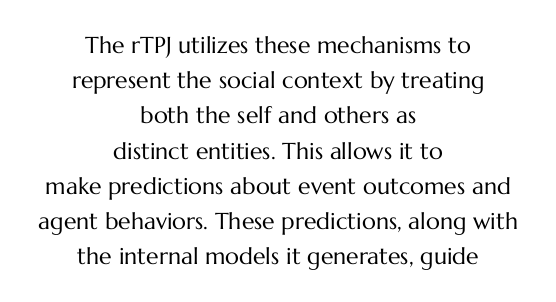
This sample uses plain, unmodified letter spacing. Only glyphs here, with clear space below each row. The line-height multiplier appears to be the usual default. The characters are drawn with everyday or finer stroke widths. Nope, not italic — everything's standing straight.
